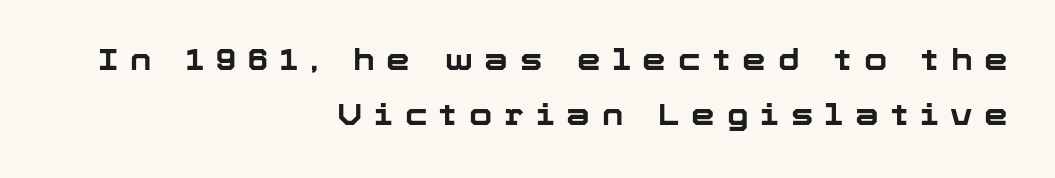
The image shows 30 px bold sans-serif type, upright; set right-aligned, line spacing 1.82x, unusually wide letter spacing (+0.4 em), not underlined; low stroke contrast and a medium x-height.
